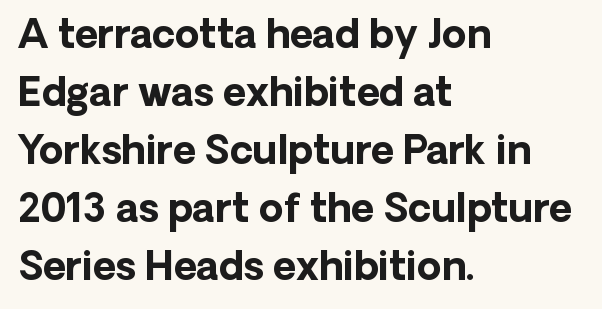
{"serif": "no", "italic": "no", "bold": "yes", "weight": "bold", "width": "normal", "stroke_contrast": "low", "x_height": "medium", "monospaced": "no", "underline": "no", "align": "left", "line_spacing": "normal", "line_spacing_ratio": 1.49, "letter_spacing": "normal", "letter_spacing_em": 0.0, "glyph_px": 39}
